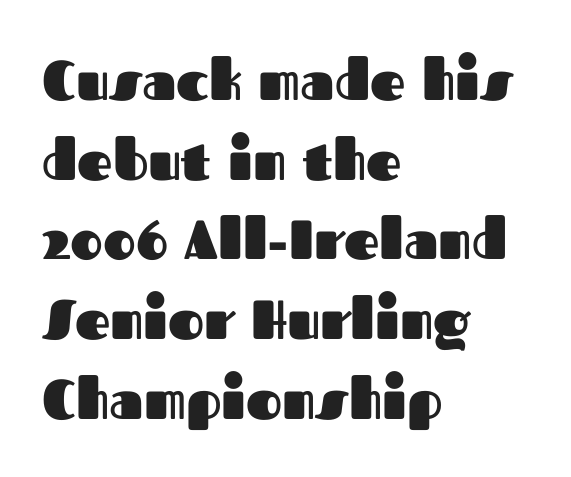
Q: Is the text bold? A: Yes.
Q: Is the text italic (slanted)? A: No, it is upright.
Q: Is the typeface a serif or a sans-serif typeface? A: Sans-serif.
Q: Is the text underlined? A: No.
Q: How is the paragraph aligned? A: Left-aligned.
Q: Is the spacing between letters normal or unusually wide? A: Normal.
Q: Is the spacing between lines tight, normal or loose? A: Normal.
Q: Width (condensed, normal, or wide)? A: Normal.
Q: Stroke contrast? A: Medium.
Q: x-height? A: Medium.
Q: Monospaced? A: No.
